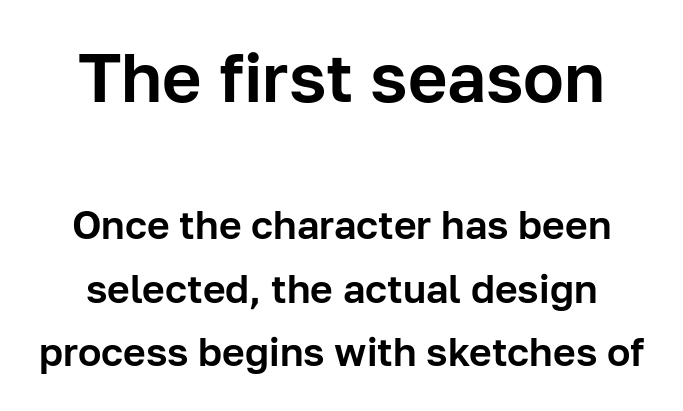
This is roman type, the default non-slanted kind. Compared with typical paragraphs, the rows here are spaced about the same. Spacing between characters is what you'd get straight out of the box. I'd call this a sans setting — the letters go barefoot. Each letter keeps its own natural width here, so spacing adapts to shape.
